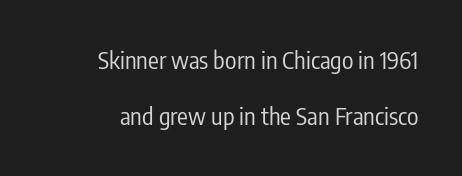
{"italic": "no", "bold": "no", "underline": "no", "line_spacing": "loose", "line_spacing_ratio": 2.35, "letter_spacing": "normal", "letter_spacing_em": 0.0, "glyph_px": 24}
